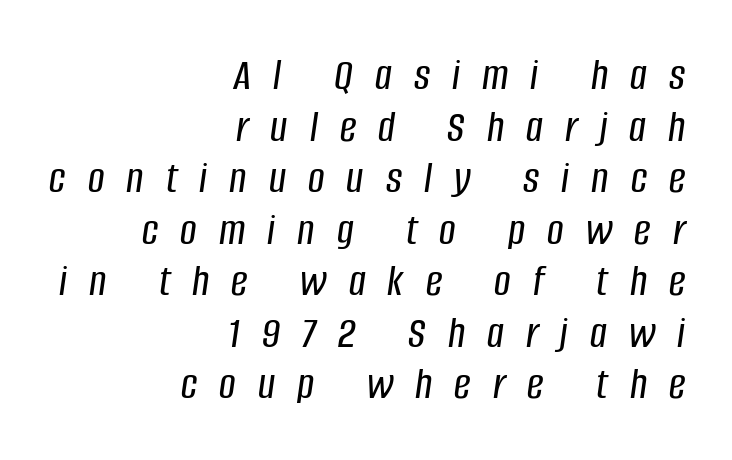
Q: Is the text italic (slanted)? A: Yes, it leans right by about 8 degrees.
Q: Is the text underlined? A: No.
Q: How is the paragraph aligned? A: Right-aligned.
Q: Is the spacing between letters normal or unusually wide? A: Unusually wide.
Q: Is the spacing between lines tight, normal or loose? A: Tight.
Q: Width (condensed, normal, or wide)? A: Condensed.
Q: Stroke contrast? A: Low.
Q: x-height? A: Large.
Q: Monospaced? A: No.
